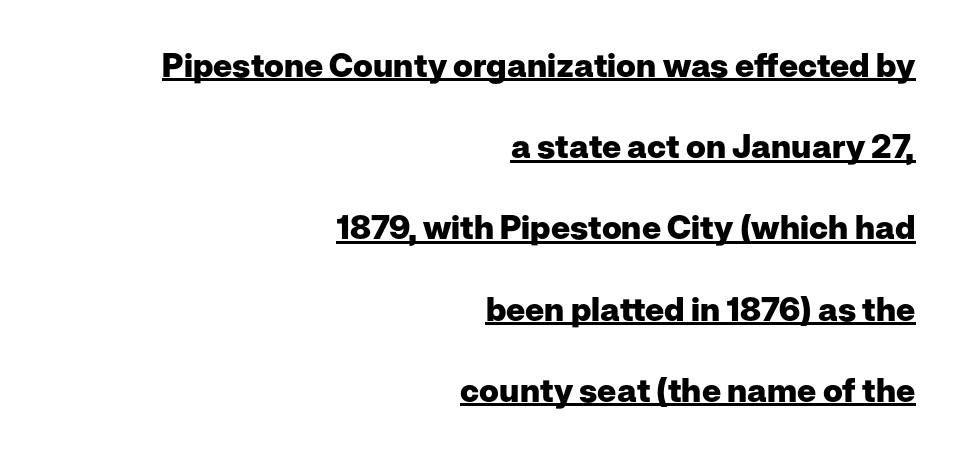
How are the letters spaced? Ordinarily, with no added tracking. No feet cap the strokes, marking this as sans-serif type. Does the copy run flush right? Yes — the right margin is perfectly even. A typesetter would call this proportional, since set widths differ per character. Leading: increased. Every character sits straight up, as roman type does.
